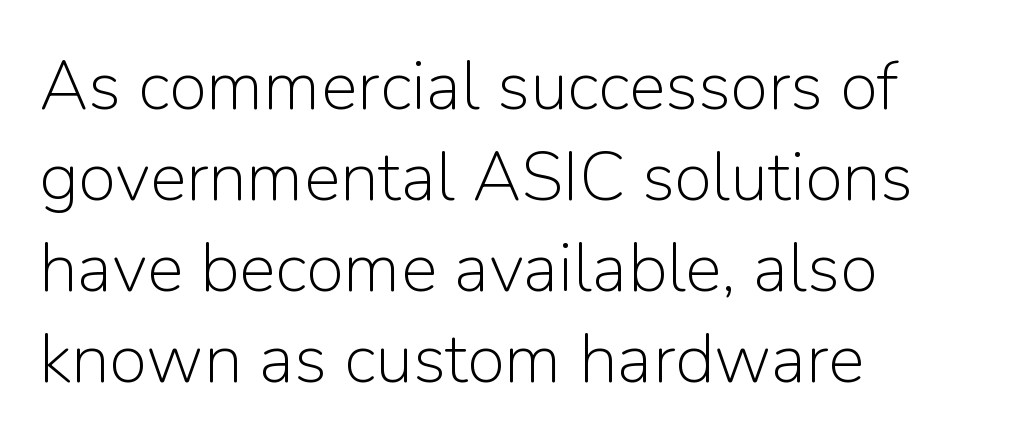
The image shows 69 px light sans-serif type, upright; set left-aligned, normal line spacing (1.32x), normal letter spacing, not underlined; low stroke contrast and a medium x-height.
